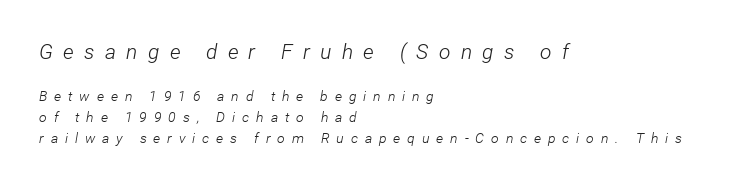
Q: Is the text bold? A: No.
Q: Is the text italic (slanted)? A: Yes, it leans right by about 12 degrees.
Q: Is the text underlined? A: No.
Q: How is the paragraph aligned? A: Left-aligned.
Q: Is the spacing between letters normal or unusually wide? A: Unusually wide.
Q: Is the spacing between lines tight, normal or loose? A: Normal.
Q: Which block of text is set in a larger size, the first (top) or the second (bottom)? A: The first (top) one.
